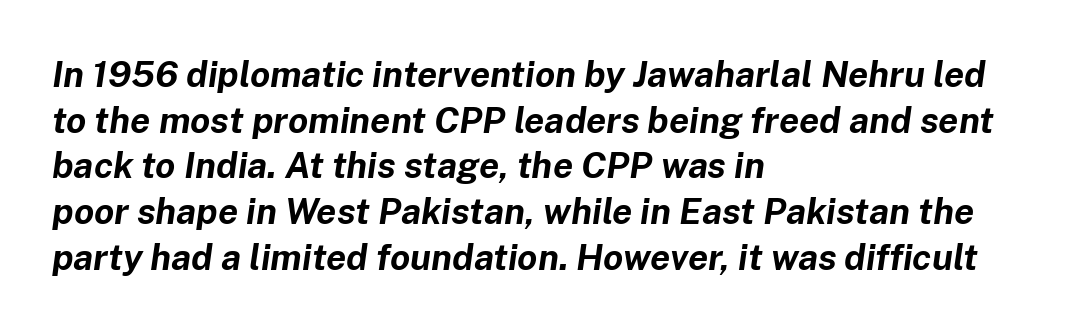
{"italic": "yes", "lean": "right", "slant_degrees": 8, "bold": "yes", "weight": "bold", "width": "normal", "stroke_contrast": "low", "x_height": "medium", "monospaced": "no", "underline": "no", "align": "left", "line_spacing": "normal", "line_spacing_ratio": 1.27, "letter_spacing": "normal", "letter_spacing_em": 0.0, "glyph_px": 36}
